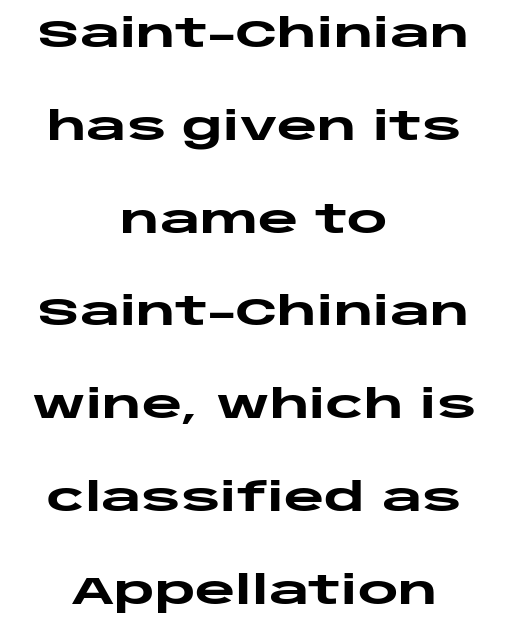
The image shows 39 px heavy, wide sans-serif type, upright; set centered, loose line spacing (2.38x), normal letter spacing, not underlined; low stroke contrast and a large x-height.
